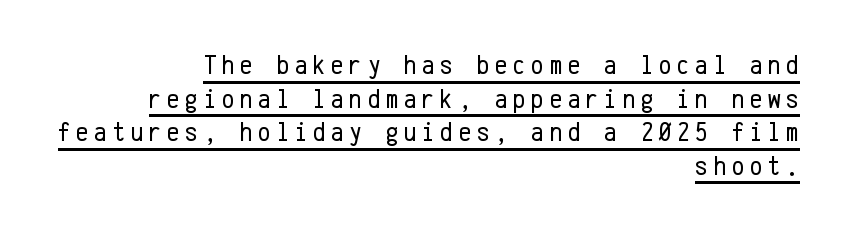
The sample's only ornament is a line tracing under the words. Compared with typical body copy, the letter spacing here is much looser. Note the uniform advance width — an 'i' takes as much space as an 'm'. Nope, no serifs anywhere on these letters. The lines in this sample share a right terminus and differ only in where they begin.
